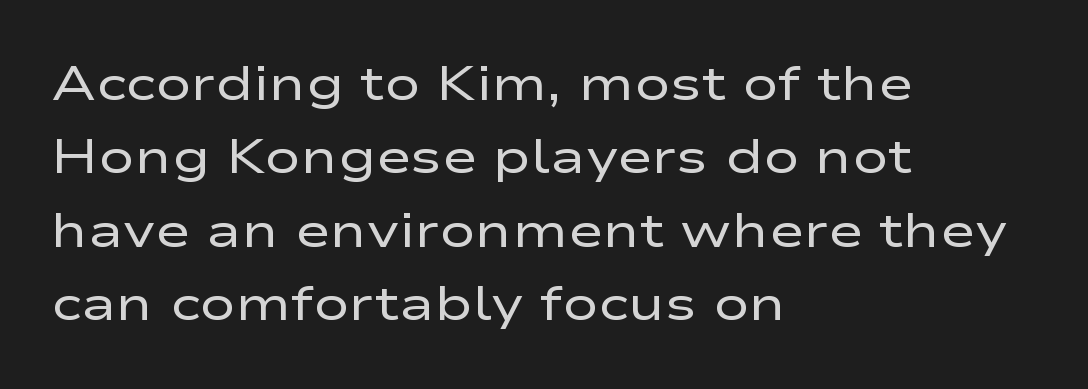
Glyph-to-glyph distance matches everyday printed text. The rendering uses natural spacing where letterforms have individual widths. All the whitespace from short lines collects on the right. Line spacing here is normal.
